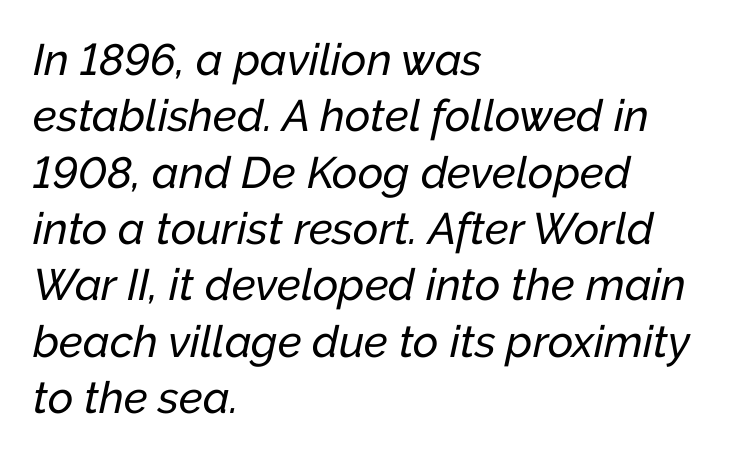
Q: Is the text italic (slanted)? A: Yes, it leans right by about 12 degrees.
Q: Is the text underlined? A: No.
Q: How is the paragraph aligned? A: Left-aligned.
Q: Is the spacing between letters normal or unusually wide? A: Normal.
Q: Is the spacing between lines tight, normal or loose? A: Normal.
Q: Width (condensed, normal, or wide)? A: Normal.
Q: Stroke contrast? A: Low.
Q: x-height? A: Medium.
Q: Monospaced? A: No.
